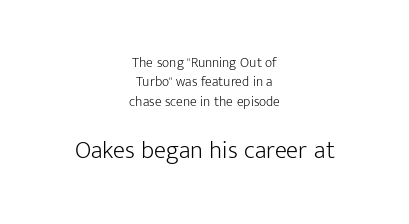
The image shows 25 px text type, upright; set centered, normal line spacing (1.39x), normal letter spacing, not underlined; the second (bottom) block is 1.79x larger.
